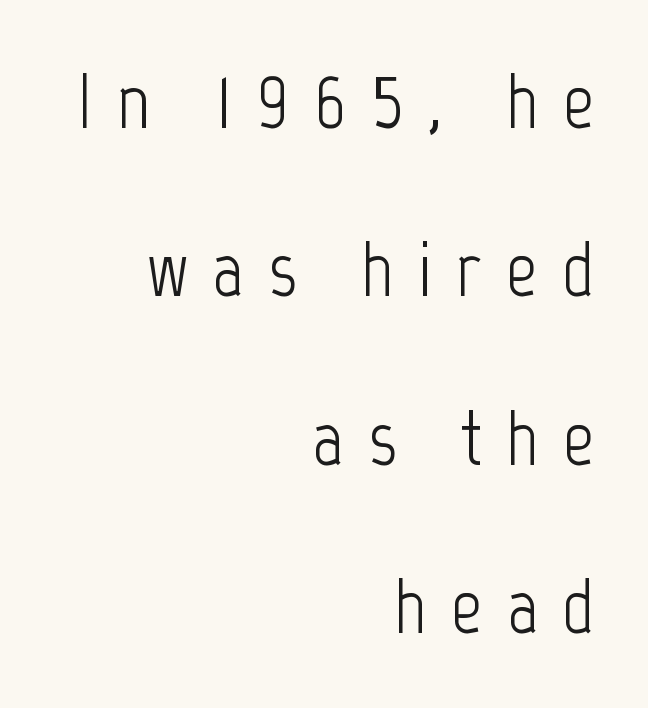
{"serif": "no", "italic": "no", "bold": "no", "weight": "light", "width": "condensed", "stroke_contrast": "low", "x_height": "medium", "monospaced": "no", "underline": "no", "align": "right", "line_spacing": "loose", "line_spacing_ratio": 2.16, "letter_spacing": "wide", "letter_spacing_em": 0.31, "glyph_px": 78}
